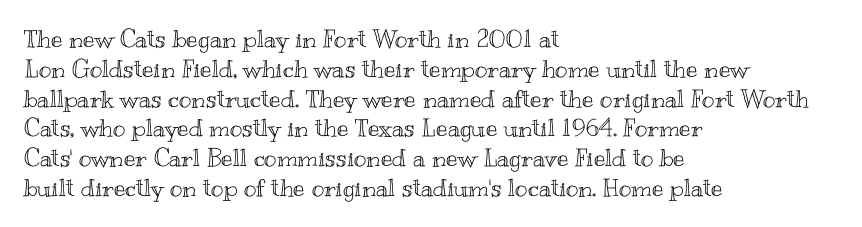
The image shows 24 px text type, upright; set left-aligned, line spacing 1.24x, normal letter spacing, not underlined.
